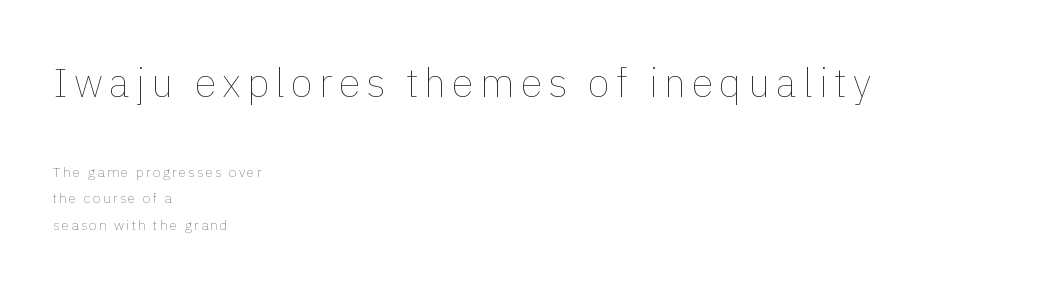
{"italic": "no", "bold": "no", "weight": "thin", "width": "normal", "stroke_contrast": "low", "x_height": "medium", "monospaced": "no", "underline": "no", "align": "left", "line_spacing_ratio": 1.89, "larger_block": "first", "size_ratio": 2.86, "glyph_px": 40}
